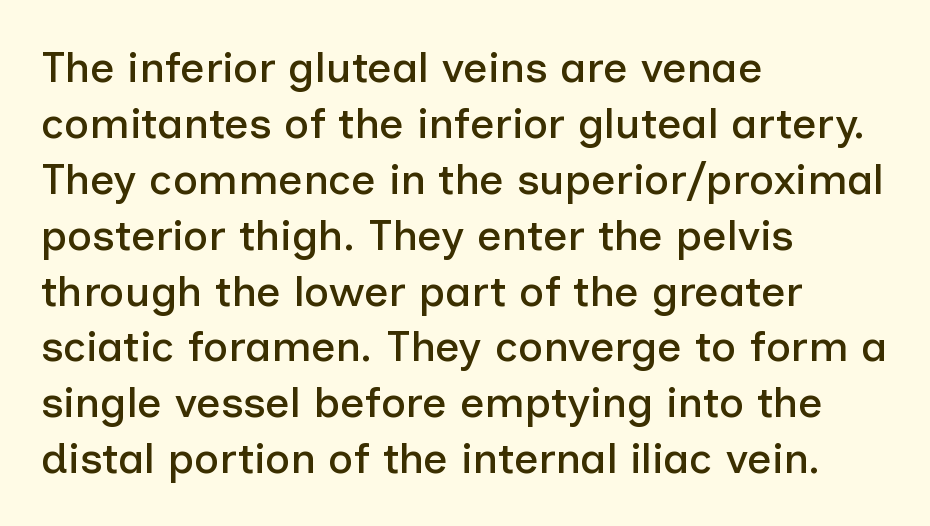
Q: Is the text italic (slanted)? A: No, it is upright.
Q: Is the typeface a serif or a sans-serif typeface? A: Sans-serif.
Q: Is the text underlined? A: No.
Q: How is the paragraph aligned? A: Left-aligned.
Q: Is the spacing between letters normal or unusually wide? A: Normal.
Q: Is the spacing between lines tight, normal or loose? A: Normal.
Q: Width (condensed, normal, or wide)? A: Normal.
Q: Stroke contrast? A: Low.
Q: x-height? A: Medium.
Q: Monospaced? A: No.
